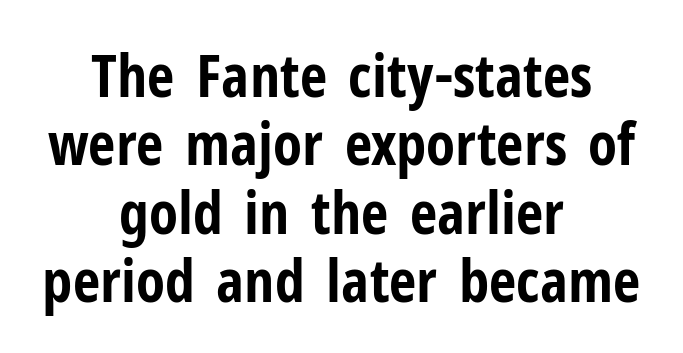
Typographic density is high because the face is bold. These lines keep a tight, regular rhythm from letter to letter. Only glyphs here, with clear space below each row. Upright lettering throughout. These lines stack symmetrically, like a column narrowing and widening about its center. The letters advance in unequal steps, a hallmark of proportional type.
